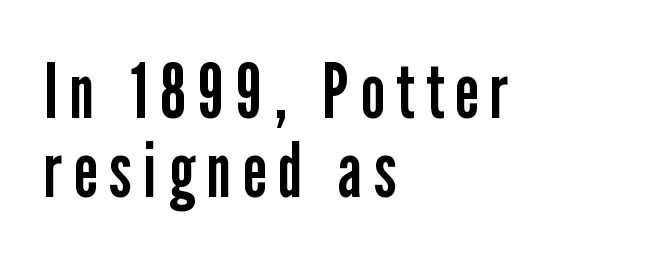
No chunkiness to these letters — they're not bold. Students, observe: this is what under-led, compact text looks like. Character widths vary here, with narrow letters taking less room than wide ones. This is roman type, the default non-slanted kind.
